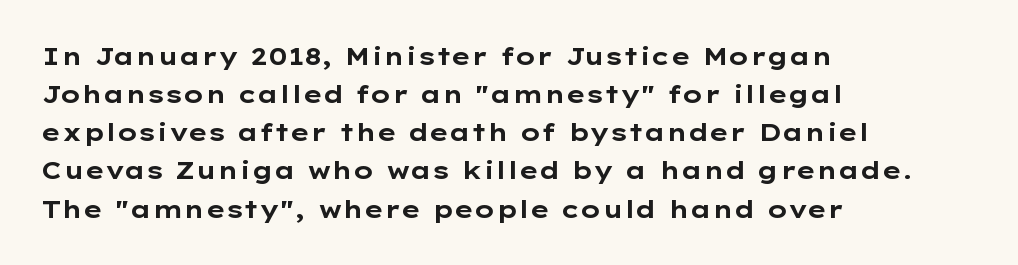
Any mark beneath the type? The region is blank. The letters stand upright; this is a roman face. The type is set solid horizontally, with unmodified tracking. Which margin do the lines hug? The left one — the right edge is uneven. The rendering uses a bold face; every stroke is thick and dark.
